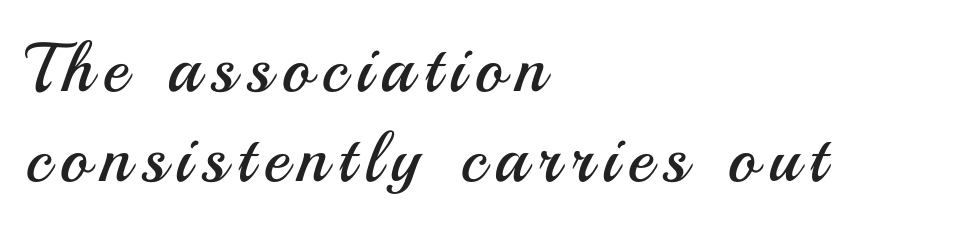
{"serif": "no", "bold": "no", "weight": "regular", "width": "normal", "stroke_contrast": "medium", "x_height": "small", "monospaced": "no", "underline": "no", "align": "left", "line_spacing": "normal", "line_spacing_ratio": 1.3, "glyph_px": 69}
